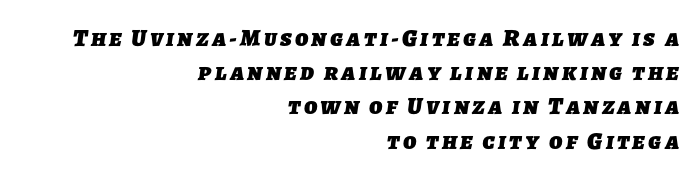
Plain, unruled lines of type. Notice how descenders clear the ascenders below comfortably — that's standard leading. A flush-right, rag-left setting is used for this passage. Compared with an ordinary text face, these strokes are far heavier — a full bold.
